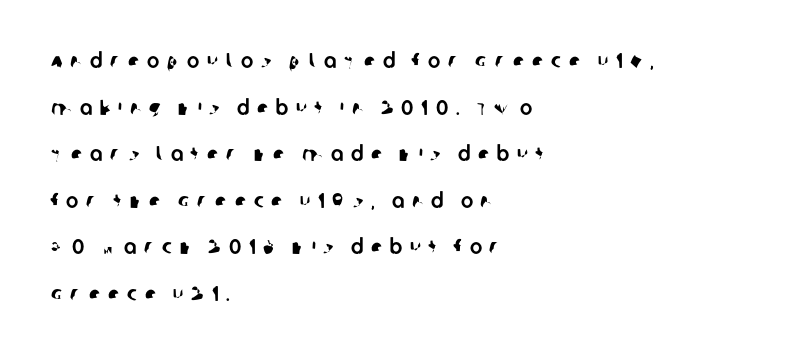
Q: Is the text underlined? A: No.
Q: How is the paragraph aligned? A: Left-aligned.
Q: Is the spacing between letters normal or unusually wide? A: Unusually wide.
Q: Is the spacing between lines tight, normal or loose? A: Loose.
